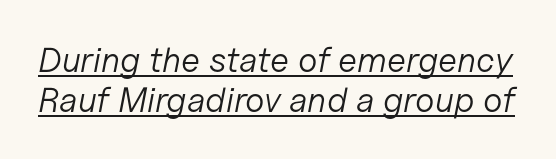
{"italic": "yes", "lean": "right", "slant_degrees": 11, "bold": "no", "weight": "light", "width": "normal", "stroke_contrast": "low", "x_height": "medium", "monospaced": "no", "underline": "yes", "line_spacing": "tight", "line_spacing_ratio": 1.14, "letter_spacing": "normal", "letter_spacing_em": 0.0, "glyph_px": 35}
